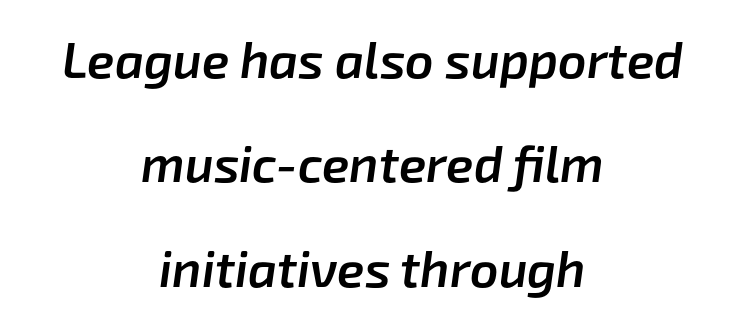
{"italic": "yes", "lean": "right", "slant_degrees": 8, "bold": "semi", "weight": "semibold", "width": "normal", "stroke_contrast": "low", "x_height": "medium", "monospaced": "no", "underline": "no", "align": "center", "line_spacing": "loose", "line_spacing_ratio": 2.09, "letter_spacing": "normal", "letter_spacing_em": 0.0, "glyph_px": 50}
